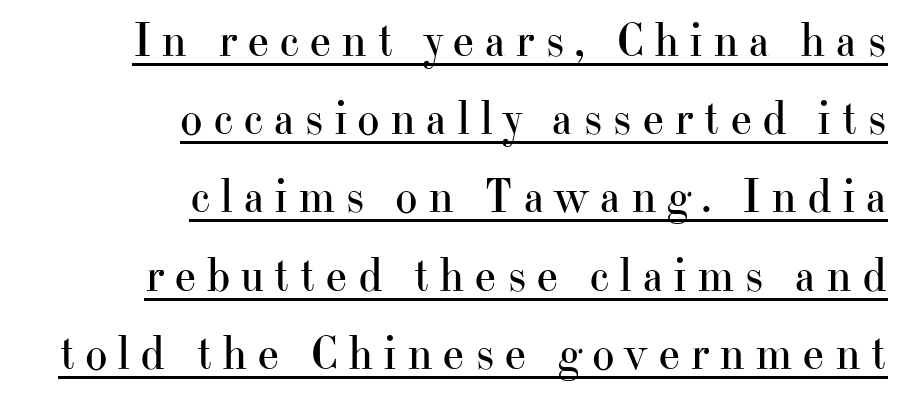
Q: Is the text bold? A: No.
Q: Is the text italic (slanted)? A: No, it is upright.
Q: Is the typeface a serif or a sans-serif typeface? A: Serif.
Q: Is the text underlined? A: Yes.
Q: How is the paragraph aligned? A: Right-aligned.
Q: Is the spacing between letters normal or unusually wide? A: Unusually wide.
Q: Is the spacing between lines tight, normal or loose? A: Normal.
Q: Width (condensed, normal, or wide)? A: Normal.
Q: Stroke contrast? A: High.
Q: x-height? A: Small.
Q: Monospaced? A: No.
